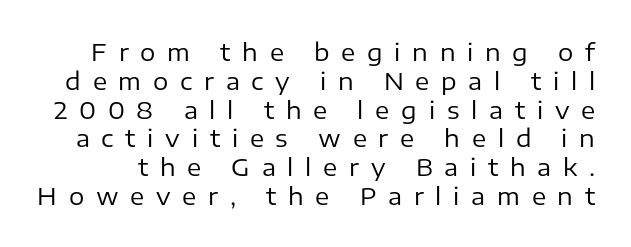
{"italic": "no", "bold": "no", "underline": "no", "line_spacing_ratio": 1.2, "letter_spacing": "wide", "letter_spacing_em": 0.49, "glyph_px": 24}
